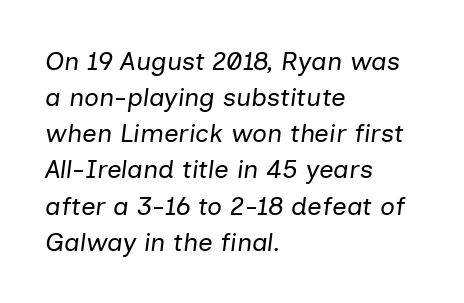
Q: Is the text bold? A: No.
Q: Is the text italic (slanted)? A: Yes, it leans right by about 7 degrees.
Q: Is the text underlined? A: No.
Q: How is the paragraph aligned? A: Left-aligned.
Q: Is the spacing between letters normal or unusually wide? A: Normal.
Q: Is the spacing between lines tight, normal or loose? A: Normal.
